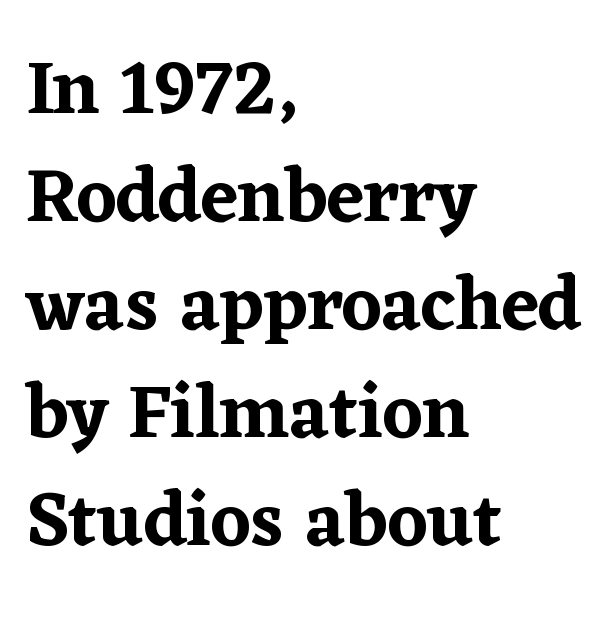
Think of a printed novel: that variable character pitch is what you see here. Bare-footed words on every line. Each new line begins a customary step beneath the previous one. All the whitespace from short lines collects on the right. There is no visible air inserted between adjacent glyphs.
